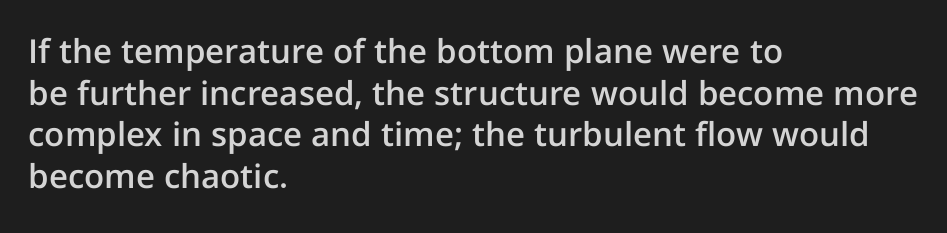
{"serif": "no", "italic": "no", "bold": "semi", "weight": "semibold", "width": "normal", "stroke_contrast": "low", "x_height": "medium", "monospaced": "no", "underline": "no", "align": "left", "line_spacing": "normal", "line_spacing_ratio": 1.26, "letter_spacing": "normal", "letter_spacing_em": 0.0, "glyph_px": 33}
